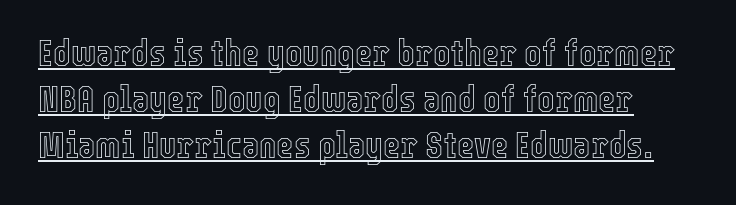
{"italic": "no", "width": "condensed", "x_height": "medium", "monospaced": "no", "underline": "yes", "line_spacing": "normal", "line_spacing_ratio": 1.25, "letter_spacing": "normal", "letter_spacing_em": 0.0, "glyph_px": 37}
